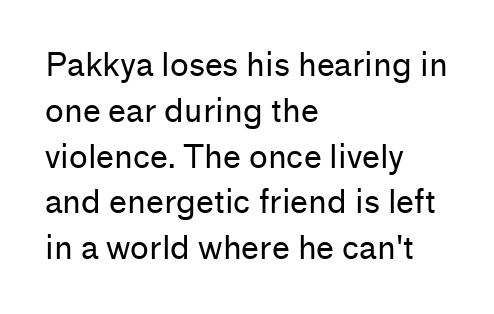
The image shows 32 px regular-weight sans-serif type, upright; set left-aligned, normal line spacing (1.43x), normal letter spacing, not underlined; low stroke contrast and a medium x-height.
